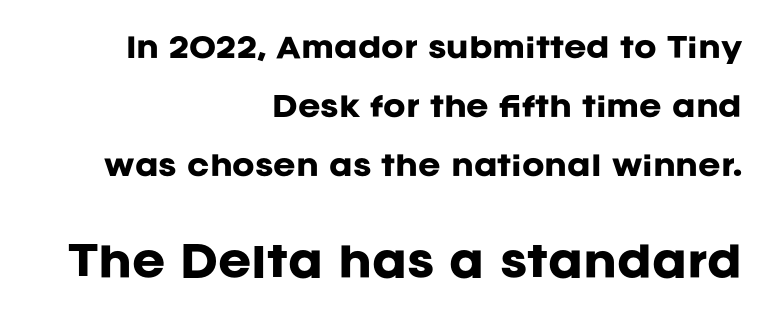
The image shows 40 px heavy sans-serif type, upright; set right-aligned, loose line spacing (2.19x), normal letter spacing, not underlined; the second (bottom) block is 1.48x larger; low stroke contrast and a large x-height.
